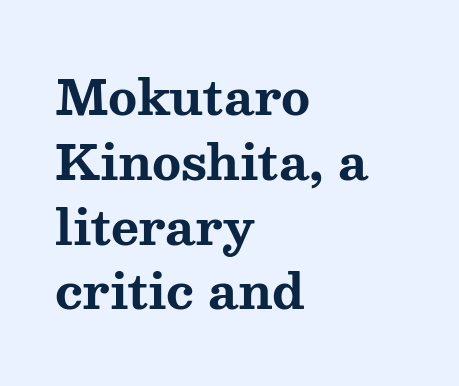
The image shows 48 px bold, wide serif type, upright; set left-aligned, normal line spacing (1.35x), normal letter spacing, not underlined; medium stroke contrast and a medium x-height.
